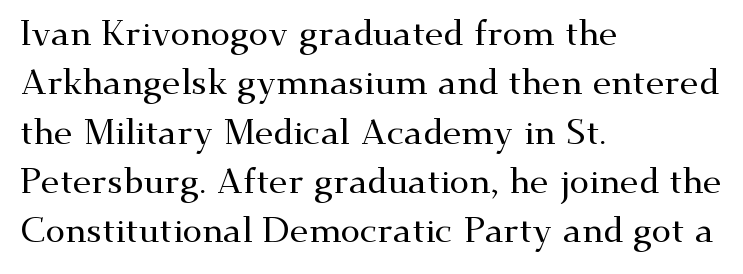
The image shows 35 px wide serif type, upright; set left-aligned, normal line spacing (1.41x), normal letter spacing, not underlined; medium stroke contrast and a small x-height.
